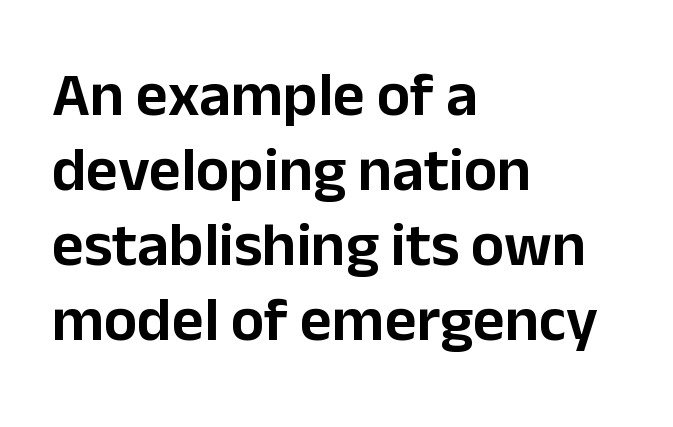
The image shows 62 px sans-serif type, upright; set left-aligned, line spacing 1.21x, normal letter spacing, not underlined; low stroke contrast and a medium x-height.
